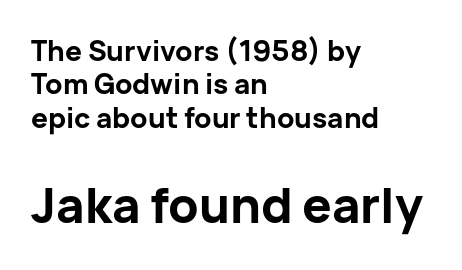
The image shows 49 px bold sans-serif type, upright; set left-aligned, line spacing 1.19x, normal letter spacing, not underlined; the second (bottom) block is 1.75x larger; low stroke contrast and a medium x-height.
